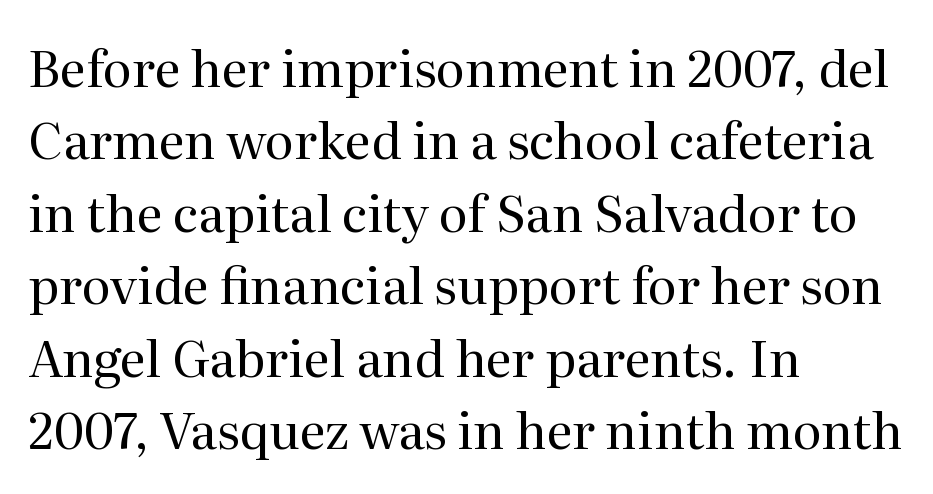
The image shows 50 px regular-weight serif type, upright; set left-aligned, normal line spacing (1.45x), normal letter spacing, not underlined; medium stroke contrast and a medium x-height.
